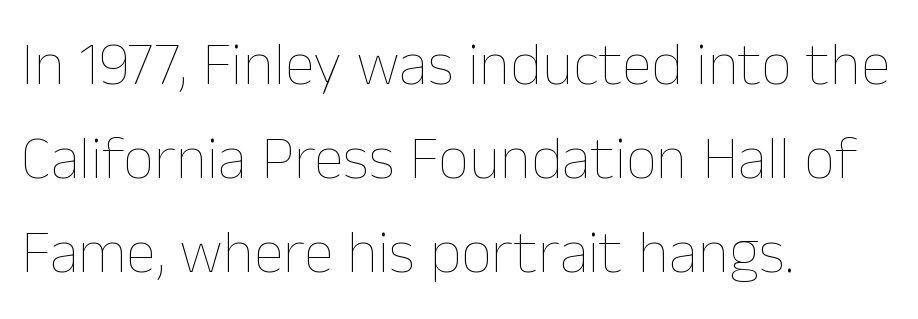
{"italic": "no", "bold": "no", "weight": "thin", "width": "normal", "stroke_contrast": "low", "x_height": "medium", "monospaced": "no", "underline": "no", "align": "left", "line_spacing": "normal", "line_spacing_ratio": 1.54, "letter_spacing": "normal", "letter_spacing_em": 0.0, "glyph_px": 61}
